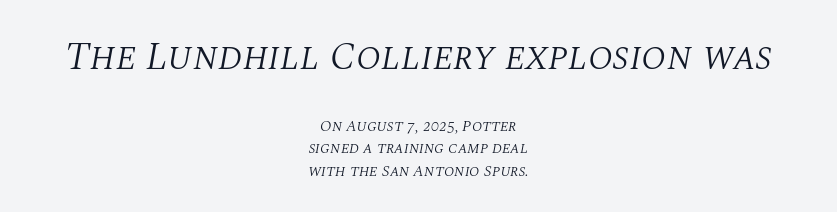
{"serif": "yes", "italic": "yes", "lean": "right", "slant_degrees": 10, "bold": "no", "weight": "light", "width": "normal", "stroke_contrast": "medium", "x_height": "large", "monospaced": "no", "underline": "no", "align": "center", "line_spacing": "normal", "line_spacing_ratio": 1.42, "letter_spacing": "normal", "letter_spacing_em": 0.0, "larger_block": "first", "size_ratio": 2.44, "glyph_px": 39}
